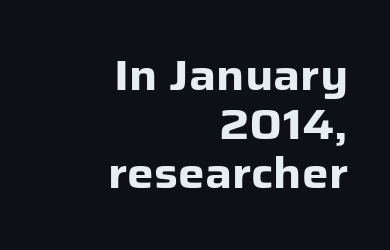
{"serif": "no", "italic": "no", "bold": "yes", "weight": "heavy", "width": "normal", "stroke_contrast": "low", "x_height": "medium", "monospaced": "no", "underline": "no", "align": "right", "line_spacing_ratio": 1.17, "letter_spacing": "normal", "letter_spacing_em": 0.0, "glyph_px": 42}
